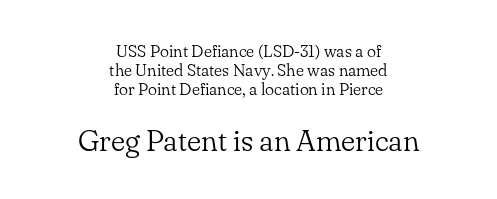
The image shows 30 px light serif type, upright; set centered, tight line spacing (1.11x), normal letter spacing, not underlined; the second (bottom) block is 1.76x larger; low stroke contrast and a small x-height.
